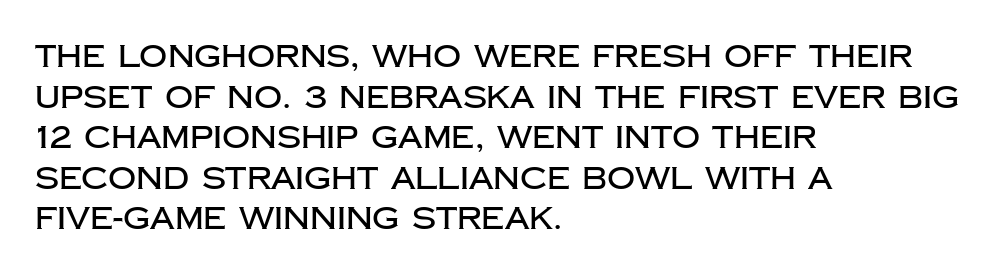
Ascenders rise straight up at ninety degrees. Does the copy run flush right? No — it runs flush left. This sample uses plain, unmodified letter spacing. No word sits above an underline. A typesetter would call this leading conventional body-copy spacing.
